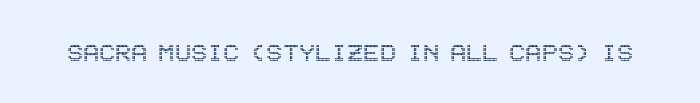
{"italic": "no", "width": "condensed", "x_height": "large", "underline": "no", "letter_spacing": "normal", "letter_spacing_em": 0.0, "glyph_px": 30}
